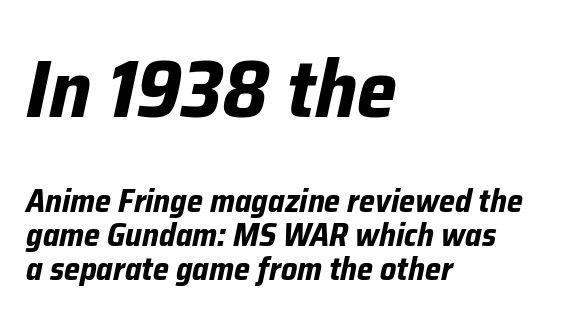
The image shows 80 px bold type, italic (leaning right); set left-aligned, tight line spacing (1.06x), normal letter spacing, not underlined; the first (top) block is 2.5x larger; low stroke contrast and a medium x-height.
